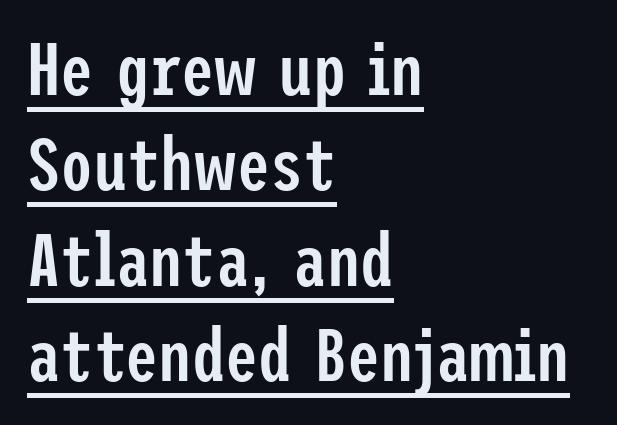
Q: Is the text bold? A: Semi-bold.
Q: Is the text italic (slanted)? A: No, it is upright.
Q: Is the typeface a serif or a sans-serif typeface? A: Sans-serif.
Q: Is the text underlined? A: Yes.
Q: How is the paragraph aligned? A: Left-aligned.
Q: Is the spacing between letters normal or unusually wide? A: Normal.
Q: Is the spacing between lines tight, normal or loose? A: Normal.
Q: Width (condensed, normal, or wide)? A: Condensed.
Q: Stroke contrast? A: Low.
Q: x-height? A: Medium.
